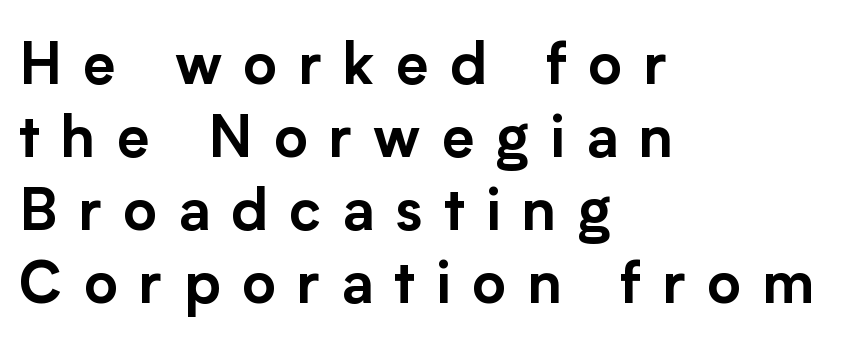
The image shows 58 px sans-serif type, upright; set left-aligned, normal line spacing (1.26x), unusually wide letter spacing (+0.37 em), not underlined; low stroke contrast and a medium x-height.
